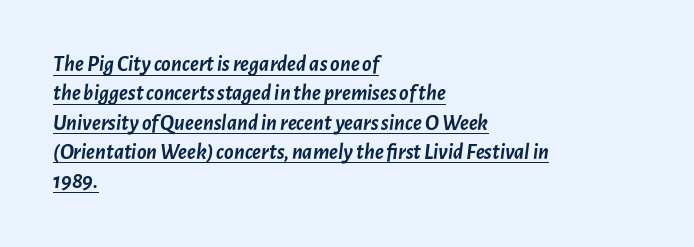
Q: Is the text bold? A: Yes.
Q: Is the text italic (slanted)? A: Yes, it leans right by about 7 degrees.
Q: Is the text underlined? A: Yes.
Q: How is the paragraph aligned? A: Left-aligned.
Q: Is the spacing between letters normal or unusually wide? A: Normal.
Q: Is the spacing between lines tight, normal or loose? A: Normal.
